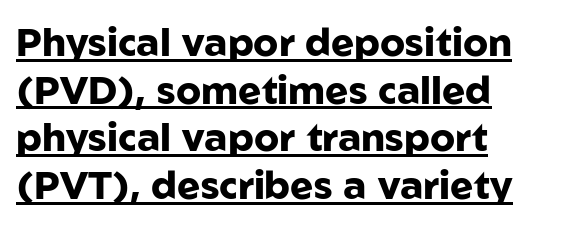
{"serif": "no", "italic": "no", "bold": "yes", "weight": "heavy", "width": "normal", "stroke_contrast": "low", "x_height": "medium", "monospaced": "no", "underline": "yes", "align": "left", "line_spacing_ratio": 1.22, "letter_spacing": "normal", "letter_spacing_em": 0.0, "glyph_px": 39}
